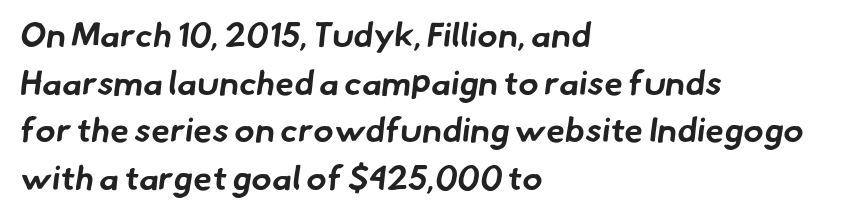
{"serif": "no", "bold": "yes", "weight": "bold", "width": "normal", "stroke_contrast": "low", "x_height": "small", "monospaced": "no", "underline": "no", "align": "left", "line_spacing": "normal", "line_spacing_ratio": 1.4, "letter_spacing": "normal", "letter_spacing_em": 0.0, "glyph_px": 34}
